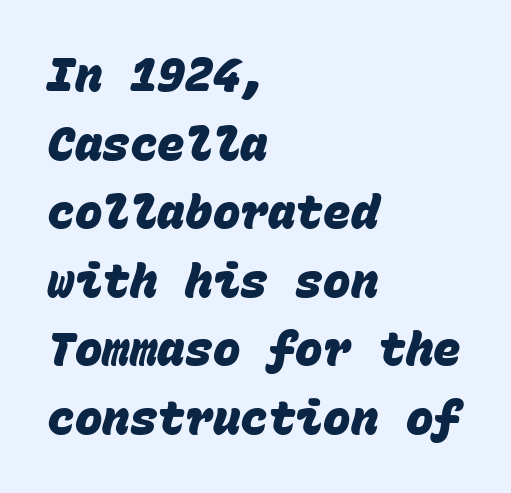
The rows are spaced the way most documents space them. Line beginnings align vertically; line endings do not. Typographically, this falls in the sans-serif category. Stroke thickness is high; the sample reads as a true bold. Clear beneath every line of the passage.
